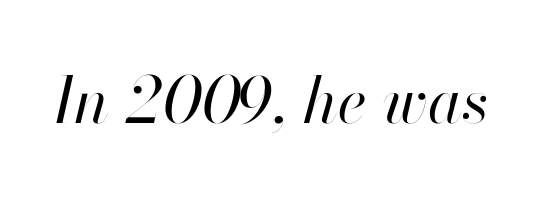
Unbolded letterforms with no extra heft. Tracking here is standard; glyphs follow each other at the usual distance. Spacing verdict: proportional, widths tailored to each character. Descenders are the only things crossing below the line.
